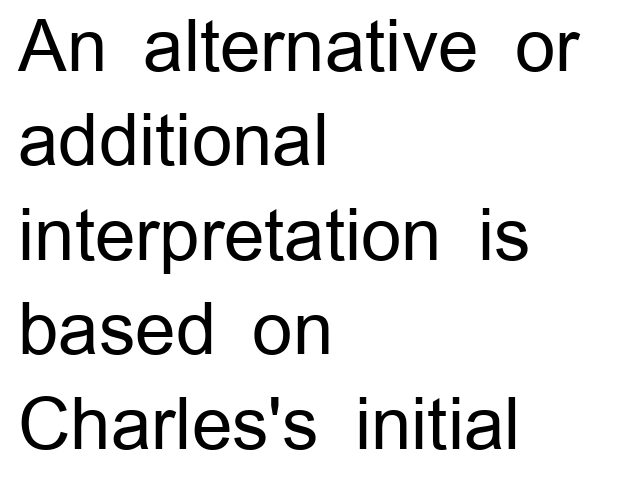
The image shows 71 px regular-weight sans-serif type, upright; set left-aligned, normal line spacing (1.33x), normal letter spacing, not underlined; low stroke contrast and a medium x-height.
